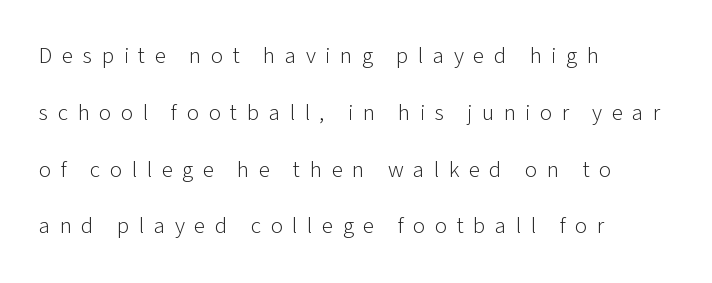
Stroke mass is kept to a normal reading level or below. Left-aligned paragraph, ragged on the right. Look at the tracking — it's clearly loosened, letters drifting apart. What's the leading like? Stretched, with rows far apart.
